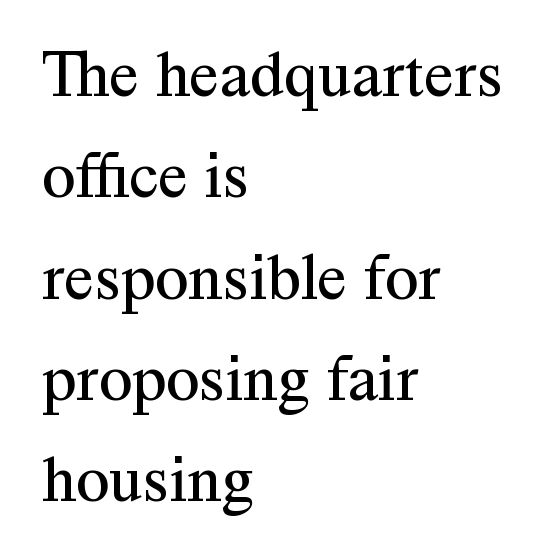
The image shows 68 px regular-weight serif type, upright; set left-aligned, normal line spacing (1.49x), normal letter spacing, not underlined; medium stroke contrast and a medium x-height.
